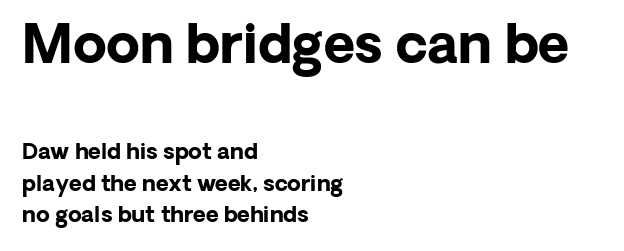
Q: Is the text bold? A: Yes.
Q: Is the text italic (slanted)? A: No, it is upright.
Q: Is the typeface a serif or a sans-serif typeface? A: Sans-serif.
Q: Is the text underlined? A: No.
Q: How is the paragraph aligned? A: Left-aligned.
Q: Is the spacing between letters normal or unusually wide? A: Normal.
Q: Is the spacing between lines tight, normal or loose? A: Normal.
Q: Which block of text is set in a larger size, the first (top) or the second (bottom)? A: The first (top) one.
Q: Width (condensed, normal, or wide)? A: Normal.
Q: Stroke contrast? A: Low.
Q: x-height? A: Medium.
Q: Monospaced? A: No.
